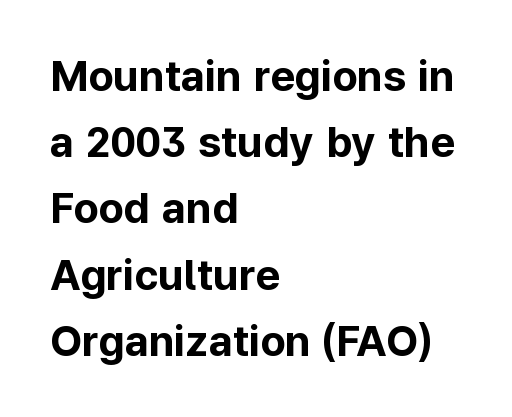
The image shows 43 px bold sans-serif type, upright; set left-aligned, normal line spacing (1.54x), normal letter spacing, not underlined; low stroke contrast and a medium x-height.
